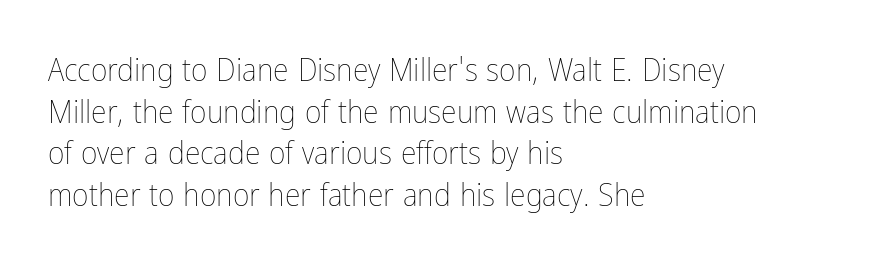
Q: Is the text bold? A: No.
Q: Is the text italic (slanted)? A: No, it is upright.
Q: Is the text underlined? A: No.
Q: How is the paragraph aligned? A: Left-aligned.
Q: Is the spacing between letters normal or unusually wide? A: Normal.
Q: Is the spacing between lines tight, normal or loose? A: Normal.
Q: Width (condensed, normal, or wide)? A: Condensed.
Q: Stroke contrast? A: Low.
Q: x-height? A: Medium.
Q: Monospaced? A: No.
